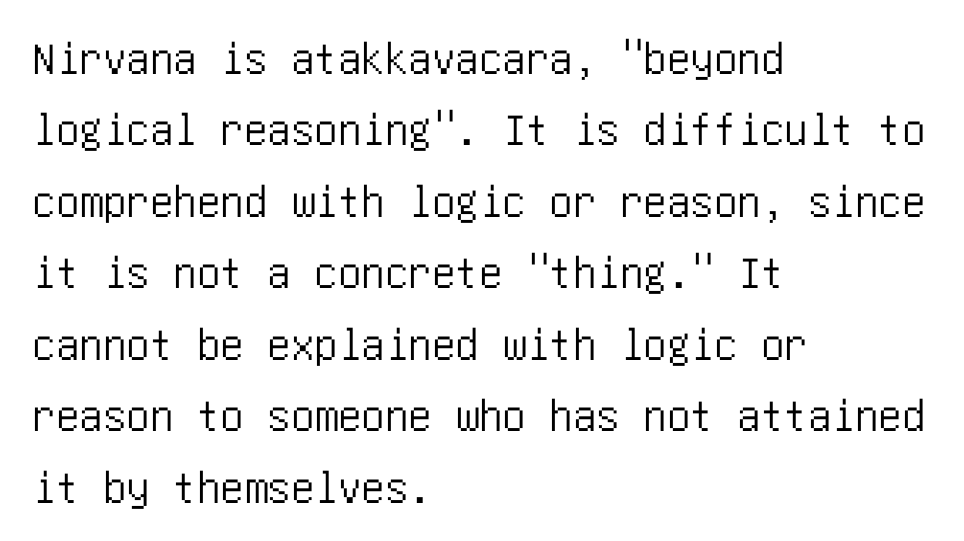
The image shows 47 px condensed sans-serif type, upright; set left-aligned, normal line spacing (1.52x), normal letter spacing, not underlined; low stroke contrast and a large x-height.
